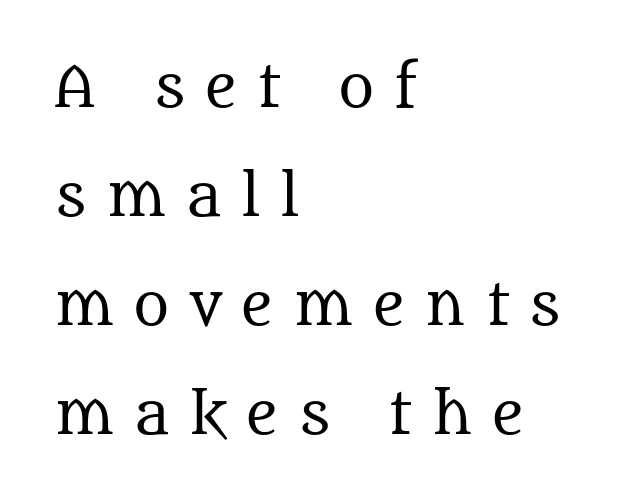
The tracking reads as deliberately expanded to a designer's eye. Heft: none added — not bold. Underline: absent. Each new line begins a long way beneath the previous one. The face used here is proportionally spaced, like ordinary book or web type. Does the copy run flush right? No — it runs flush left.
